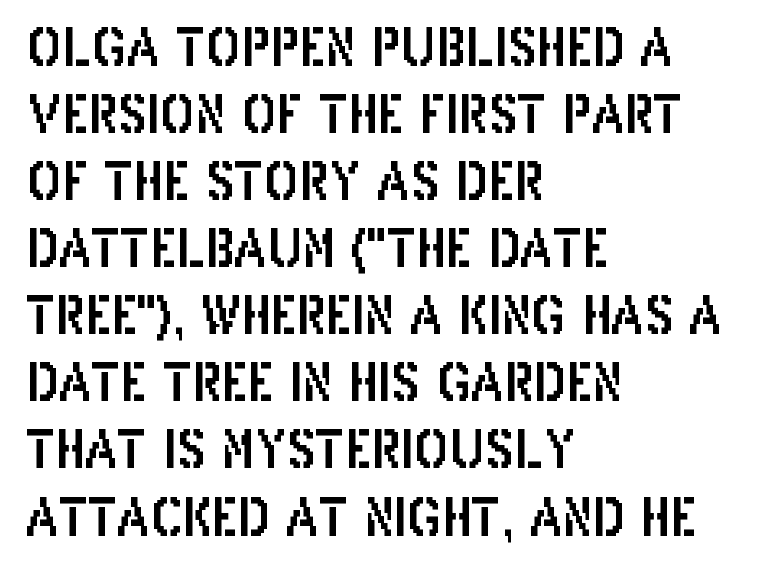
The letters carry no serifs — their stems end cleanly without finishing strokes. No word sits above an underline. Here the glyphs are tracked normally, forming tight word shapes. Designer's note — italics off, roman on. The face used here is proportionally spaced, like ordinary book or web type.
